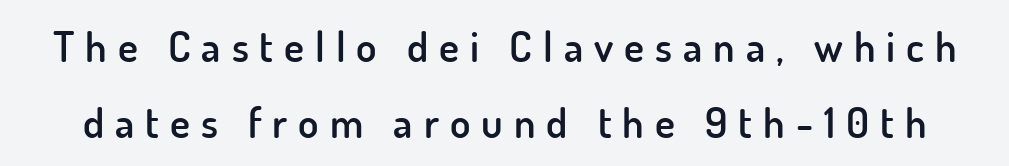
The image shows 42 px semibold sans-serif type, upright; set line spacing 1.8x, unusually wide letter spacing (+0.26 em), not underlined; low stroke contrast and a small x-height.
